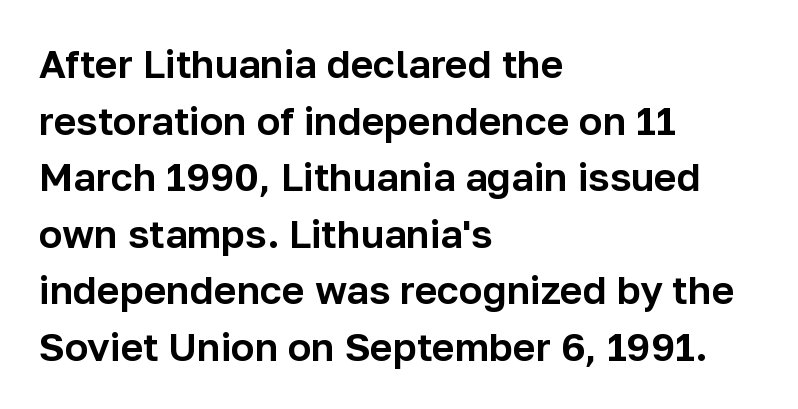
Q: Is the text italic (slanted)? A: No, it is upright.
Q: Is the typeface a serif or a sans-serif typeface? A: Sans-serif.
Q: Is the text underlined? A: No.
Q: How is the paragraph aligned? A: Left-aligned.
Q: Is the spacing between letters normal or unusually wide? A: Normal.
Q: Is the spacing between lines tight, normal or loose? A: Normal.
Q: Width (condensed, normal, or wide)? A: Normal.
Q: Stroke contrast? A: Low.
Q: x-height? A: Medium.
Q: Monospaced? A: No.
